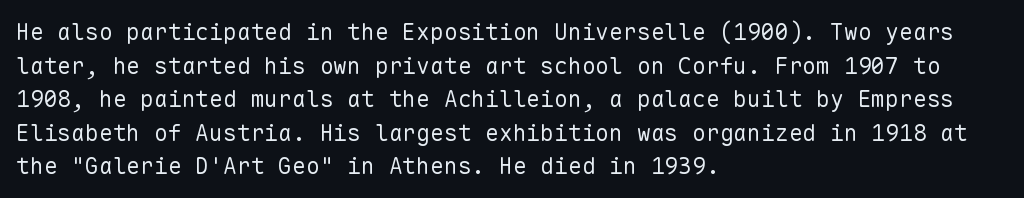
What stands out about the letter spacing? Nothing — it is the standard amount. Type without underlining. You can tell it's not italic because the verticals are truly vertical. Is there much room between lines? A standard amount, neither cramped nor airy.
